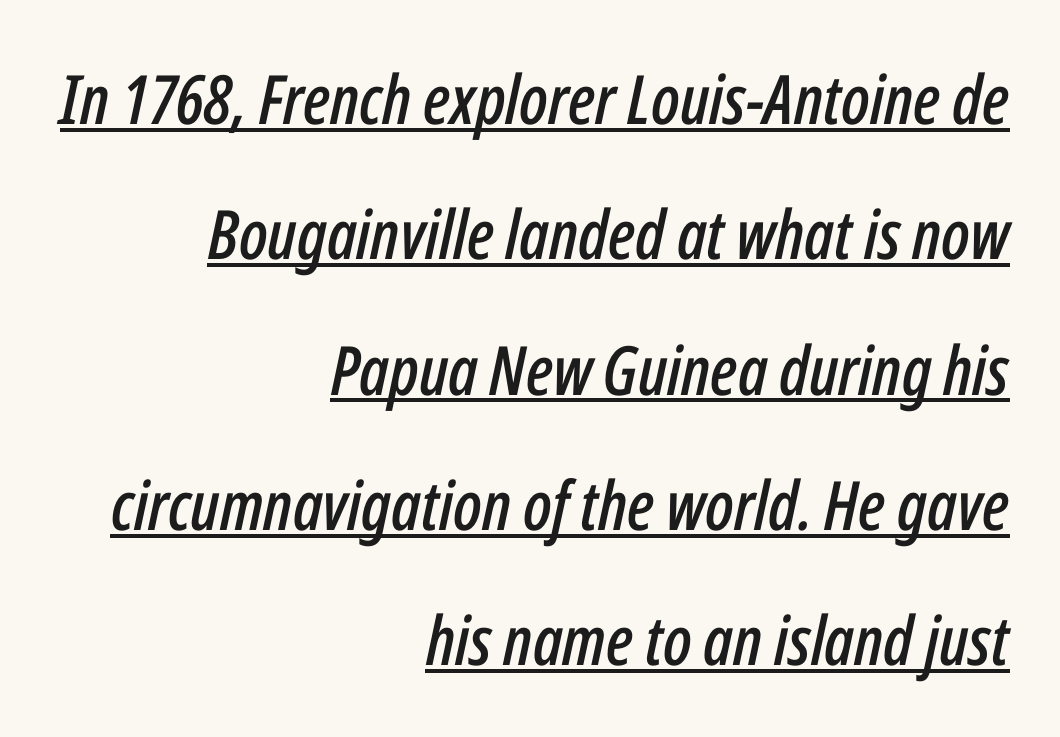
Reading down the block, your eye finds every line finishing at a fixed right position. Baseline-to-baseline distance is far greater than the letter height. Each letter keeps its own natural width here, so spacing adapts to shape. No extra tracking has been applied to these lines. The font's italic variant was chosen for this text.
